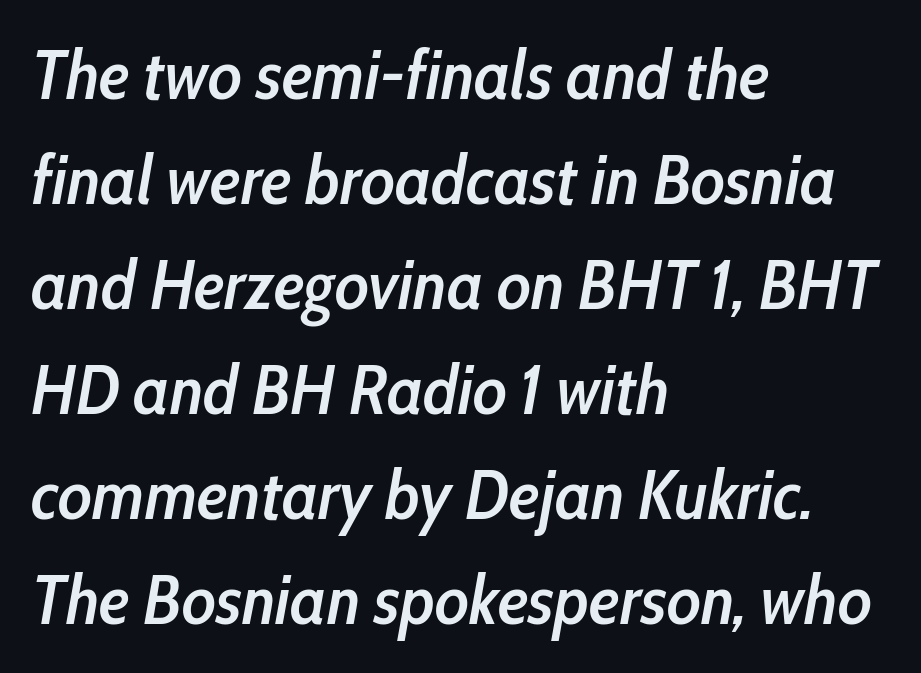
{"italic": "yes", "lean": "right", "slant_degrees": 10, "bold": "semi", "weight": "semibold", "width": "condensed", "stroke_contrast": "low", "x_height": "medium", "monospaced": "no", "underline": "no", "align": "left", "line_spacing": "normal", "line_spacing_ratio": 1.5, "letter_spacing": "normal", "letter_spacing_em": 0.0, "glyph_px": 70}
